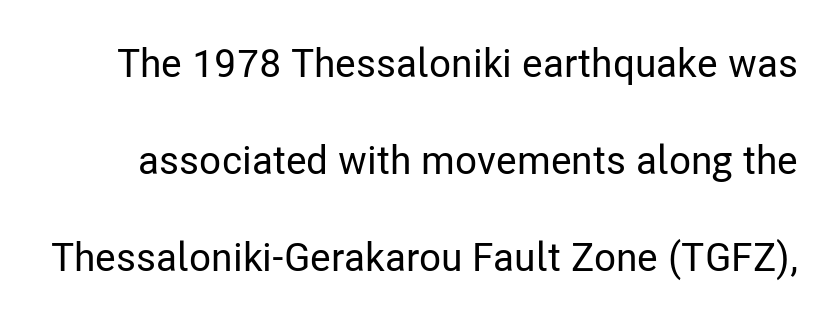
The image shows 40 px condensed sans-serif type, upright; set loose line spacing (2.43x), normal letter spacing, not underlined; low stroke contrast and a medium x-height.
